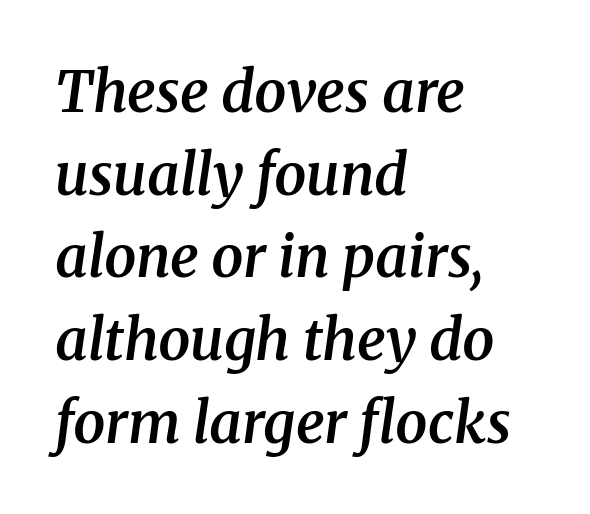
{"serif": "yes", "italic": "yes", "lean": "right", "slant_degrees": 8, "bold": "semi", "weight": "semibold", "width": "normal", "stroke_contrast": "medium", "x_height": "medium", "monospaced": "no", "underline": "no", "align": "left", "line_spacing": "normal", "line_spacing_ratio": 1.45, "letter_spacing": "normal", "letter_spacing_em": 0.0, "glyph_px": 57}
